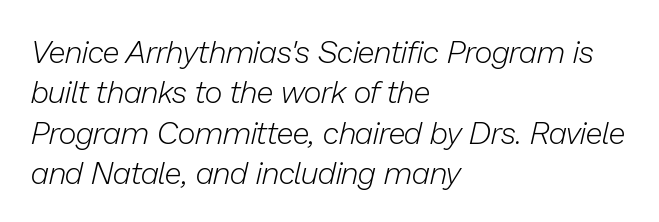
Looks like regular typesetting: each glyph gets only the width it needs. Summary of weight: not heavy and not bold. Notice how descenders clear the ascenders below comfortably — that's standard leading. Only glyphs here, with clear space below each row. Nobody touched the tracking dial on this one. Leftover space on each line is placed entirely after the last word.
